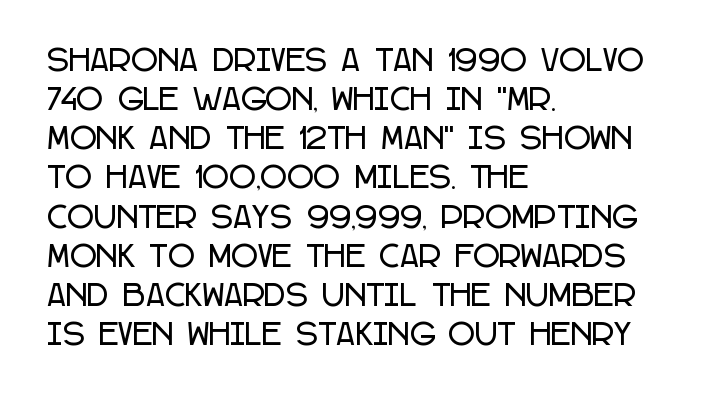
The rendering shows plain stroke endings on the letterforms — a sans-serif design. Default kerning and tracking; the words read as compact shapes. Leading matches the norm, producing a regular column. Each letter keeps its own natural width here, so spacing adapts to shape. The strip under each line holds only bare page.
